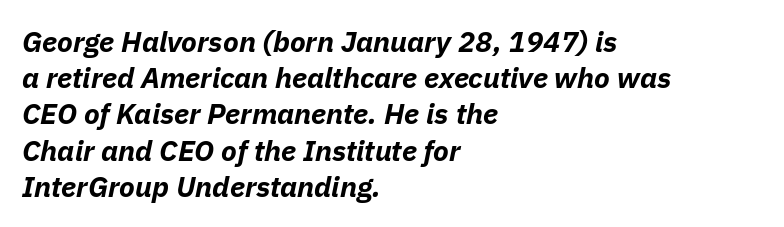
The image shows 29 px bold type, italic (leaning right); set left-aligned, normal line spacing (1.25x), normal letter spacing, not underlined; low stroke contrast and a medium x-height.
